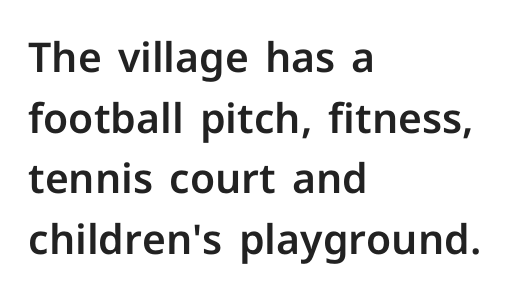
Q: Is the text italic (slanted)? A: No, it is upright.
Q: Is the typeface a serif or a sans-serif typeface? A: Sans-serif.
Q: Is the text underlined? A: No.
Q: How is the paragraph aligned? A: Left-aligned.
Q: Is the spacing between letters normal or unusually wide? A: Normal.
Q: Is the spacing between lines tight, normal or loose? A: Normal.
Q: Width (condensed, normal, or wide)? A: Normal.
Q: Stroke contrast? A: Low.
Q: x-height? A: Medium.
Q: Monospaced? A: No.
